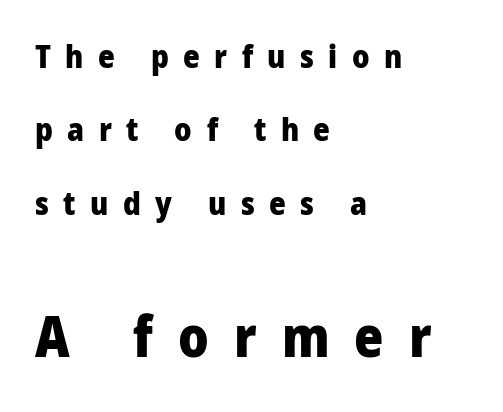
The image shows 56 px heavy, condensed sans-serif type, upright; set left-aligned, loose line spacing (2.29x), unusually wide letter spacing (+0.45 em), not underlined; the second (bottom) block is 1.75x larger; low stroke contrast and a large x-height.
